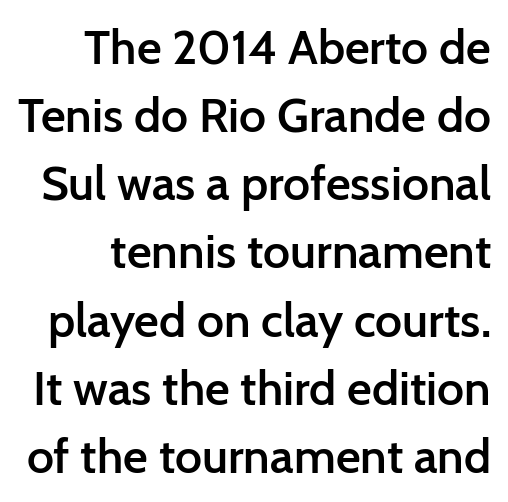
{"serif": "no", "italic": "no", "bold": "semi", "weight": "semibold", "width": "normal", "stroke_contrast": "low", "x_height": "medium", "monospaced": "no", "underline": "no", "line_spacing": "normal", "line_spacing_ratio": 1.42, "letter_spacing": "normal", "letter_spacing_em": 0.0, "glyph_px": 48}
